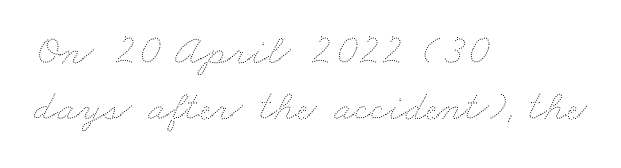
The image shows 43 px thin, wide type; set left-aligned, normal line spacing (1.3x), normal letter spacing, not underlined; medium stroke contrast and a small x-height.
